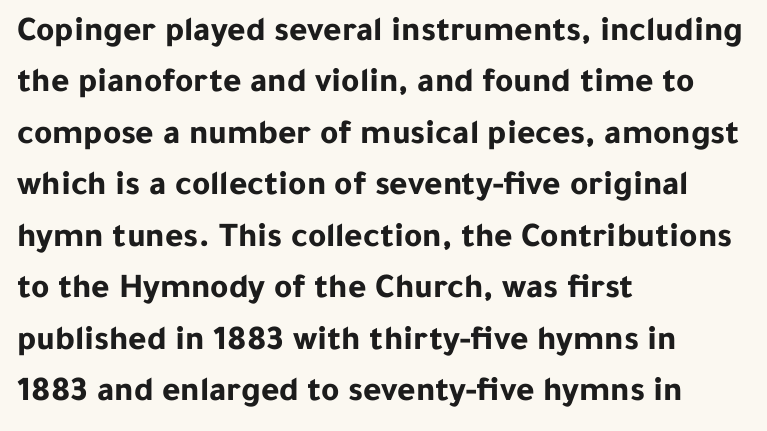
The image shows 35 px bold sans-serif type, upright; set left-aligned, normal line spacing (1.47x), normal letter spacing, not underlined; low stroke contrast and a medium x-height.
